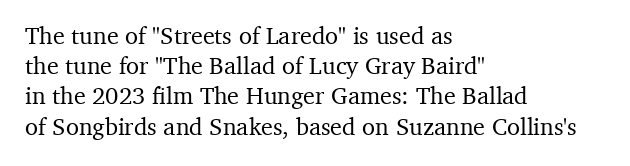
The image shows 24 px text type, upright; set left-aligned, normal line spacing (1.26x), normal letter spacing, not underlined.
